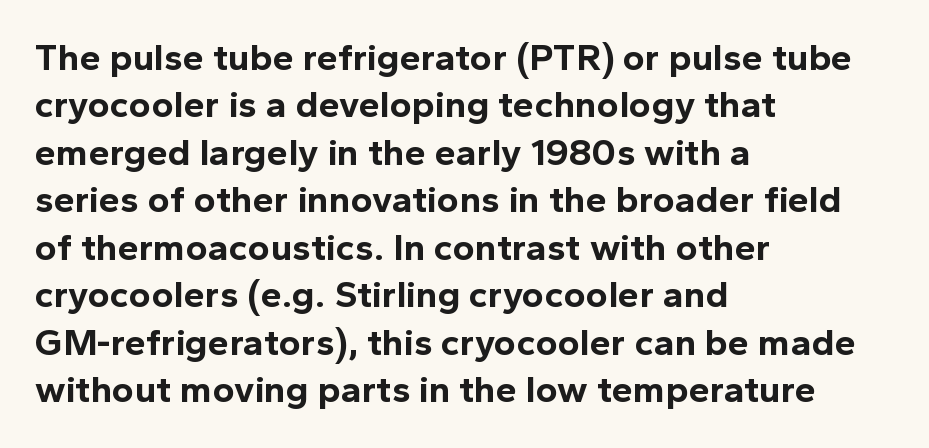
The image shows 38 px bold sans-serif type, upright; set left-aligned, normal line spacing (1.25x), normal letter spacing, not underlined; a medium x-height.
